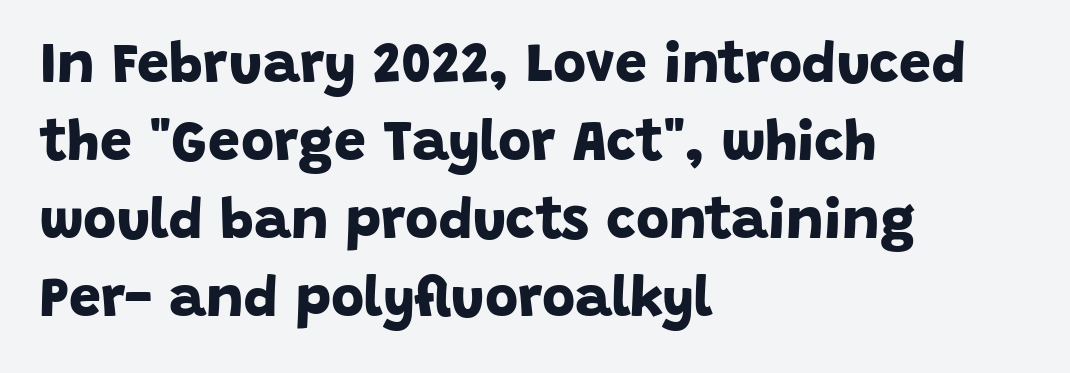
The image shows 57 px bold sans-serif type; set left-aligned, normal line spacing (1.37x), normal letter spacing, not underlined; low stroke contrast and a large x-height.
